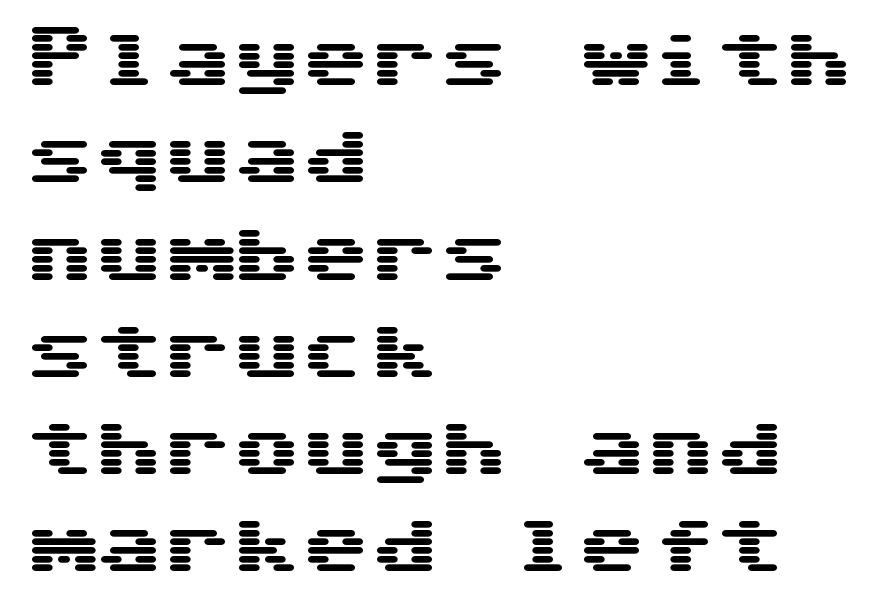
{"serif": "no", "italic": "no", "width": "wide", "stroke_contrast": "medium", "x_height": "medium", "underline": "no", "align": "left", "line_spacing": "normal", "line_spacing_ratio": 1.41, "letter_spacing": "normal", "letter_spacing_em": 0.0, "glyph_px": 69}
